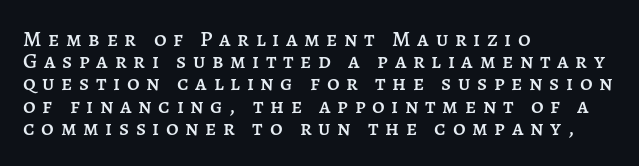
In terms of posture, this sample is upright. The lines are packed closely together with very little leading. The tracking jumps out immediately: characters are airy and widely separated. The lines in this sample share a left origin and differ only in where they stop.
